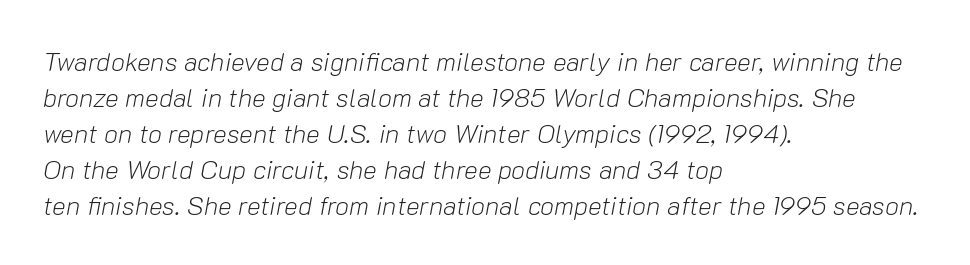
{"italic": "yes", "lean": "right", "slant_degrees": 10, "bold": "no", "underline": "no", "align": "left", "line_spacing": "normal", "line_spacing_ratio": 1.38, "letter_spacing": "normal", "letter_spacing_em": 0.0, "glyph_px": 26}
